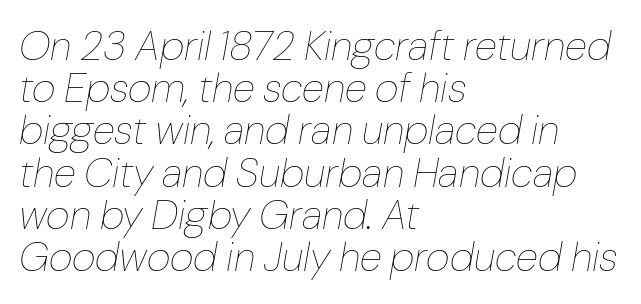
The vertical gap from one line to the next is small. Glance below the letters and you will spot only blank space. The letters sit at their default tracking, neither squeezed nor spread. Each letter keeps its own natural width here, so spacing adapts to shape. You can tell it's italic because the verticals aren't actually vertical.
